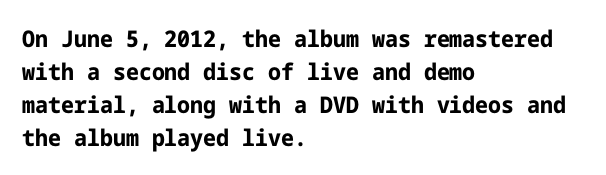
The image shows 23 px bold type, upright; set left-aligned, normal line spacing (1.43x), normal letter spacing, not underlined.
